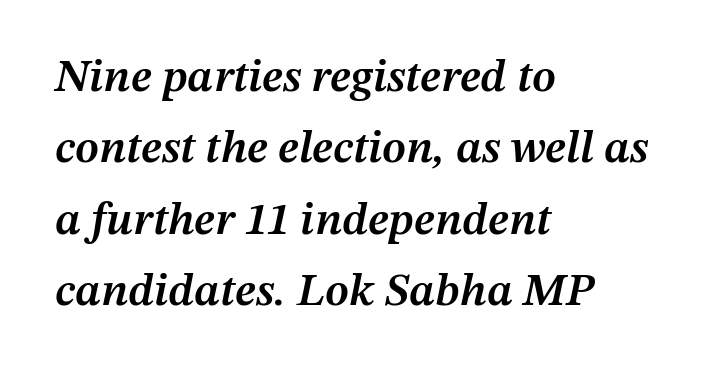
The image shows 46 px semibold type, italic (leaning right); set left-aligned, normal line spacing (1.55x), normal letter spacing, not underlined; medium stroke contrast and a medium x-height.
